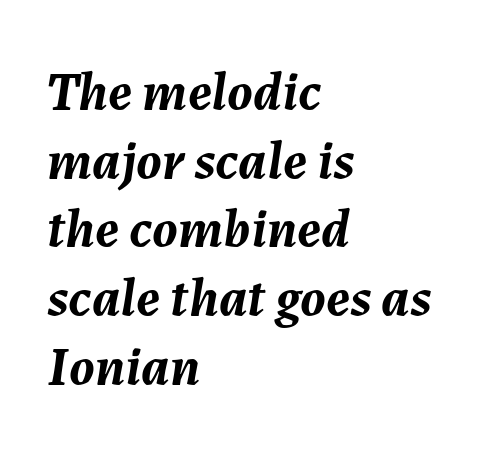
Q: Is the text bold? A: Yes.
Q: Is the text italic (slanted)? A: Yes, it leans right by about 7 degrees.
Q: Is the text underlined? A: No.
Q: How is the paragraph aligned? A: Left-aligned.
Q: Is the spacing between letters normal or unusually wide? A: Normal.
Q: Is the spacing between lines tight, normal or loose? A: Normal.
Q: Width (condensed, normal, or wide)? A: Normal.
Q: Stroke contrast? A: Medium.
Q: x-height? A: Medium.
Q: Monospaced? A: No.
